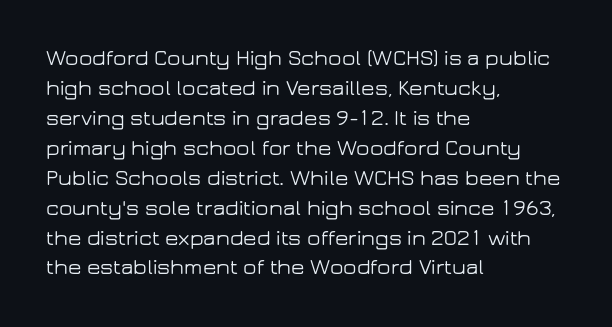
Decoration check: the copy has no underline. A roman cut, with each character standing at attention. The line-height multiplier appears to be the usual default. In CSS terms this would be text-align: left. Words appear dense and cohesive because spacing is normal.
